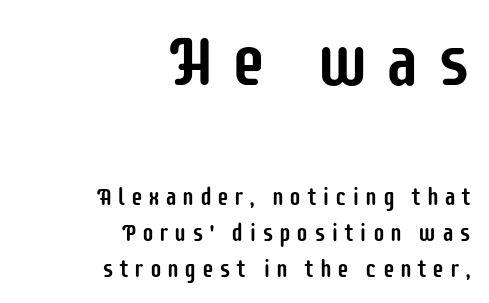
{"serif": "no", "italic": "no", "width": "condensed", "stroke_contrast": "low", "x_height": "large", "monospaced": "no", "underline": "no", "align": "right", "line_spacing": "normal", "line_spacing_ratio": 1.51, "letter_spacing": "wide", "letter_spacing_em": 0.22, "larger_block": "first", "size_ratio": 2.96, "glyph_px": 71}
